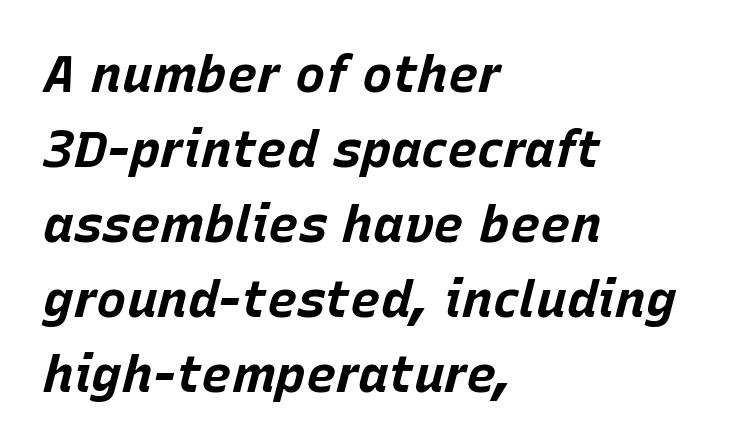
{"italic": "yes", "lean": "right", "slant_degrees": 15, "bold": "yes", "weight": "bold", "width": "normal", "stroke_contrast": "low", "x_height": "large", "monospaced": "no", "underline": "no", "align": "left", "line_spacing": "normal", "line_spacing_ratio": 1.47, "letter_spacing": "normal", "letter_spacing_em": 0.0, "glyph_px": 51}
